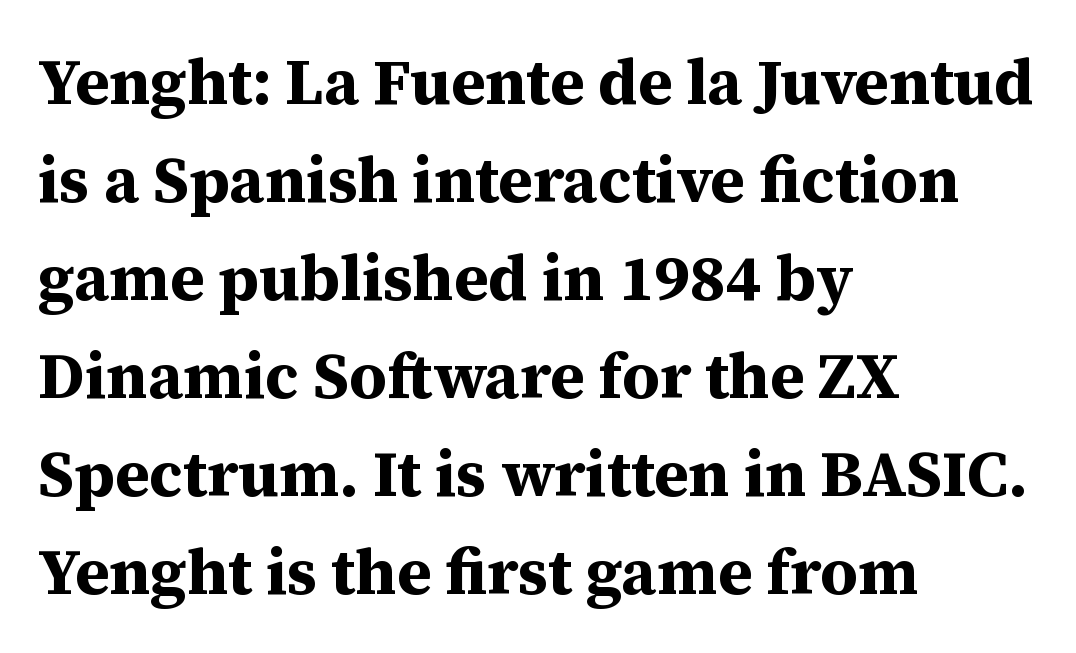
{"serif": "yes", "italic": "no", "bold": "yes", "weight": "bold", "width": "normal", "stroke_contrast": "medium", "x_height": "medium", "monospaced": "no", "underline": "no", "align": "left", "line_spacing": "normal", "line_spacing_ratio": 1.53, "letter_spacing": "normal", "letter_spacing_em": 0.0, "glyph_px": 64}
